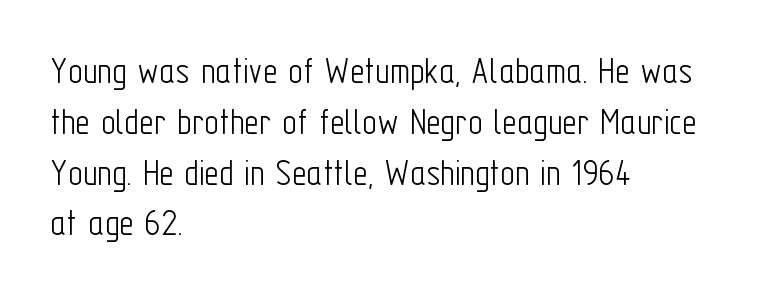
Q: Is the text bold? A: No.
Q: Is the text italic (slanted)? A: No, it is upright.
Q: Is the typeface a serif or a sans-serif typeface? A: Sans-serif.
Q: Is the text underlined? A: No.
Q: How is the paragraph aligned? A: Left-aligned.
Q: Is the spacing between letters normal or unusually wide? A: Normal.
Q: Is the spacing between lines tight, normal or loose? A: Normal.
Q: Width (condensed, normal, or wide)? A: Condensed.
Q: Stroke contrast? A: Low.
Q: x-height? A: Medium.
Q: Monospaced? A: No.
